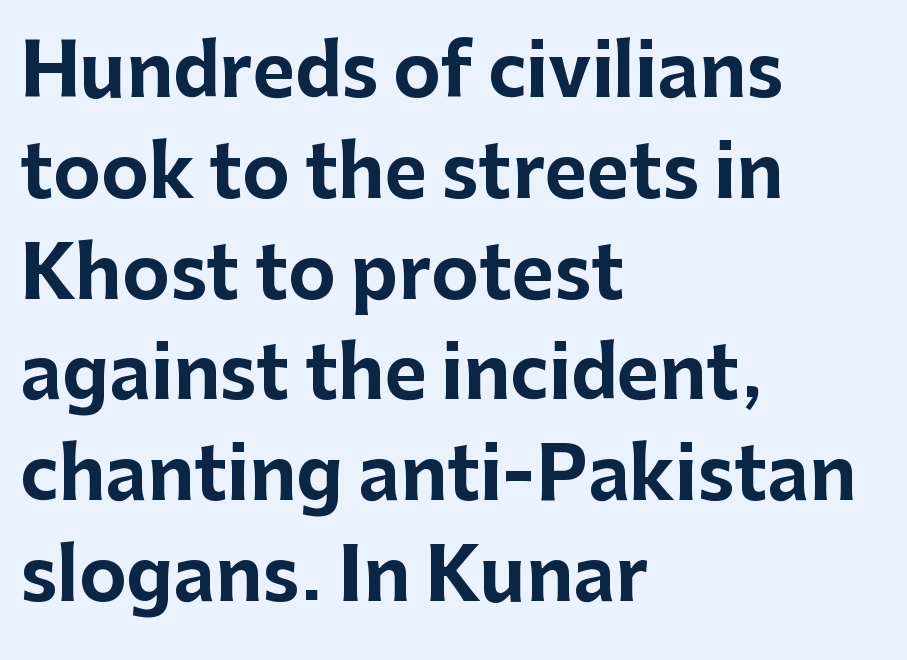
Q: Is the text bold? A: Yes.
Q: Is the text italic (slanted)? A: No, it is upright.
Q: Is the typeface a serif or a sans-serif typeface? A: Sans-serif.
Q: Is the text underlined? A: No.
Q: How is the paragraph aligned? A: Left-aligned.
Q: Is the spacing between letters normal or unusually wide? A: Normal.
Q: Is the spacing between lines tight, normal or loose? A: Normal.
Q: Width (condensed, normal, or wide)? A: Normal.
Q: Stroke contrast? A: Low.
Q: x-height? A: Medium.
Q: Monospaced? A: No.
